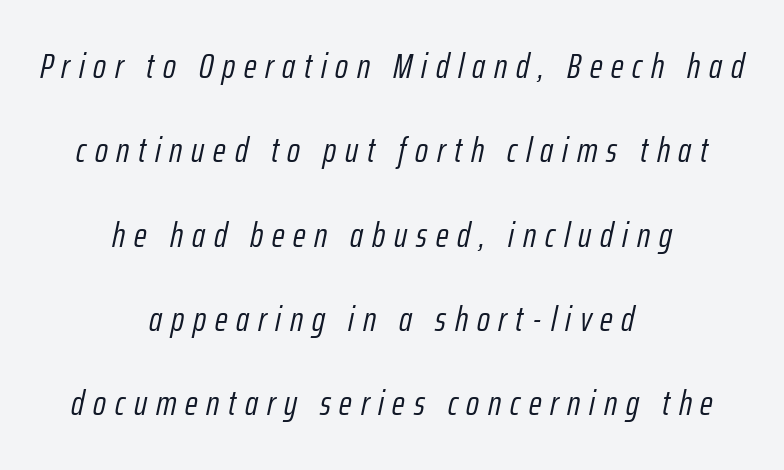
{"italic": "yes", "lean": "right", "slant_degrees": 12, "bold": "no", "weight": "light", "width": "condensed", "stroke_contrast": "low", "x_height": "medium", "monospaced": "no", "underline": "no", "align": "center", "line_spacing": "loose", "line_spacing_ratio": 2.41, "letter_spacing": "wide", "letter_spacing_em": 0.25, "glyph_px": 35}
